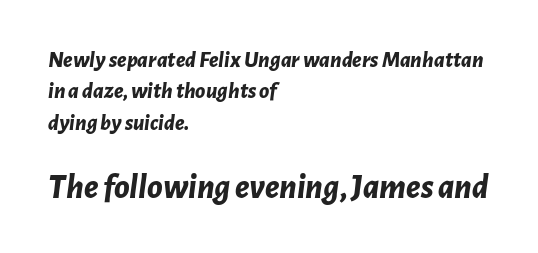
The more generous point size was reserved for the lower chunk. Reading down the block, your eye returns to a fixed left position each line. Each glyph is drawn with heavy, bold strokes. Is the letter spacing exaggerated? No — it looks like the ordinary default. Emphasis-style slanted type is in use. Bare-footed words on every line.
